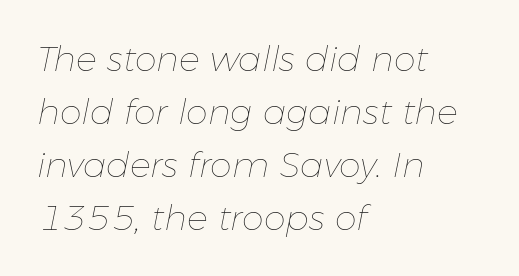
The image shows 35 px thin type, italic (leaning right); set left-aligned, normal line spacing (1.51x), normal letter spacing, not underlined; low stroke contrast and a medium x-height.
